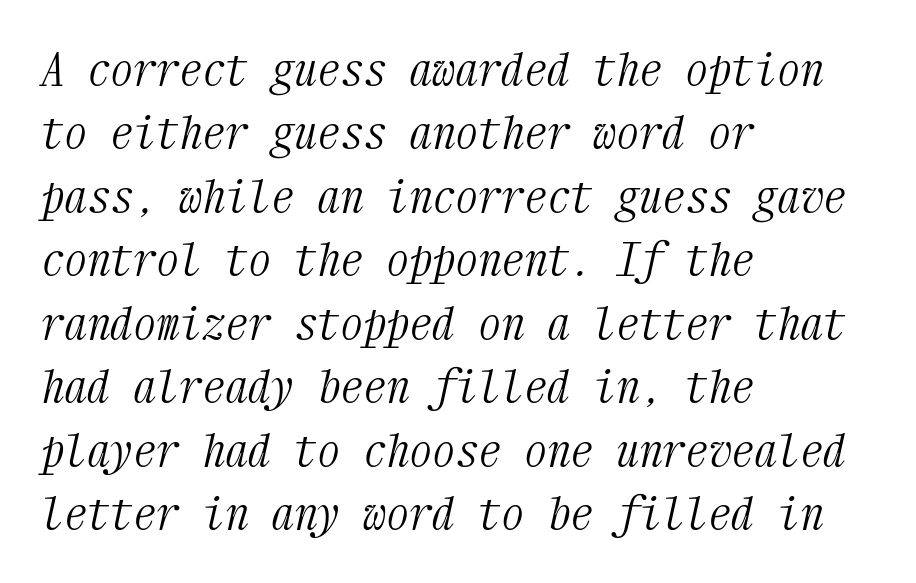
Q: Is the text bold? A: No.
Q: Is the text italic (slanted)? A: Yes, it leans right by about 12 degrees.
Q: Is the typeface a serif or a sans-serif typeface? A: Serif.
Q: Is the text underlined? A: No.
Q: How is the paragraph aligned? A: Left-aligned.
Q: Is the spacing between letters normal or unusually wide? A: Normal.
Q: Is the spacing between lines tight, normal or loose? A: Normal.
Q: Width (condensed, normal, or wide)? A: Condensed.
Q: Stroke contrast? A: Medium.
Q: x-height? A: Medium.
Q: Monospaced? A: Yes.
